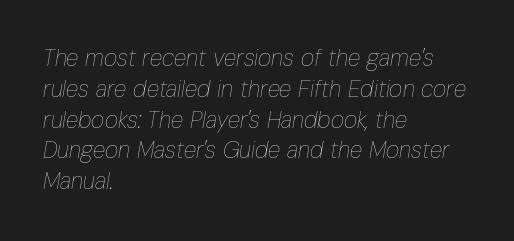
The image shows 23 px text type, italic (leaning right); set left-aligned, normal line spacing (1.34x), normal letter spacing, not underlined.
